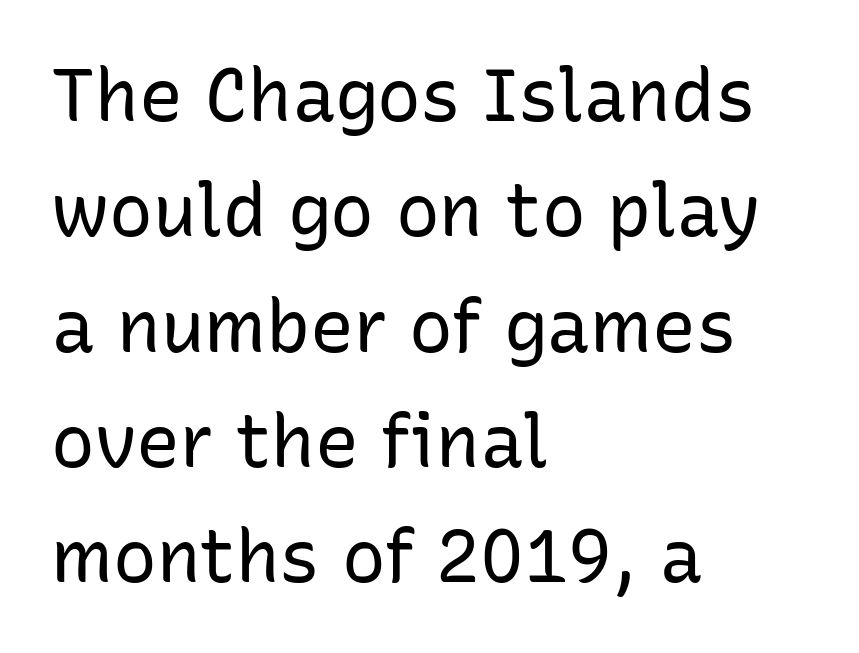
{"serif": "no", "italic": "no", "bold": "no", "weight": "regular", "width": "normal", "stroke_contrast": "low", "x_height": "medium", "monospaced": "no", "underline": "no", "align": "left", "line_spacing": "normal", "line_spacing_ratio": 1.58, "letter_spacing": "normal", "letter_spacing_em": 0.0, "glyph_px": 73}
